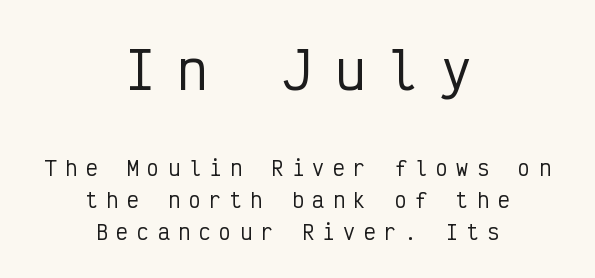
{"serif": "no", "italic": "no", "width": "condensed", "stroke_contrast": "low", "x_height": "medium", "monospaced": "yes", "underline": "no", "align": "center", "line_spacing": "normal", "line_spacing_ratio": 1.58, "letter_spacing": "wide", "letter_spacing_em": 0.43, "larger_block": "first", "size_ratio": 2.55, "glyph_px": 51}
